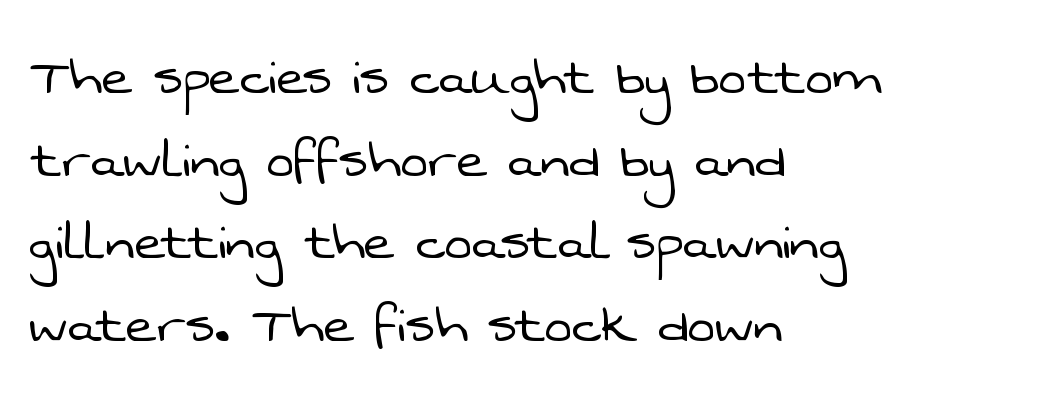
Q: Is the text bold? A: No.
Q: Is the typeface a serif or a sans-serif typeface? A: Sans-serif.
Q: Is the text underlined? A: No.
Q: How is the paragraph aligned? A: Left-aligned.
Q: Is the spacing between letters normal or unusually wide? A: Normal.
Q: Is the spacing between lines tight, normal or loose? A: Normal.
Q: Width (condensed, normal, or wide)? A: Normal.
Q: Stroke contrast? A: Low.
Q: x-height? A: Medium.
Q: Monospaced? A: No.
